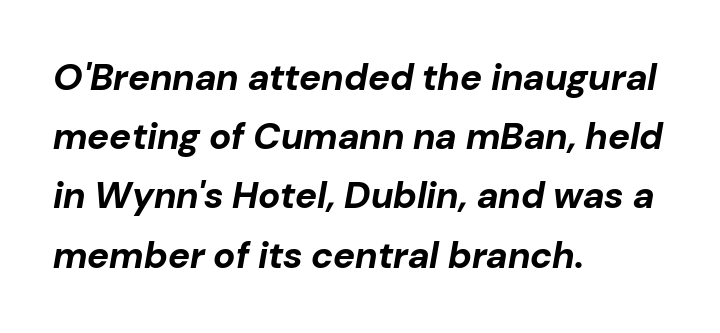
The image shows 37 px bold type, italic (leaning right); set left-aligned, normal line spacing (1.6x), normal letter spacing, not underlined; low stroke contrast and a medium x-height.
